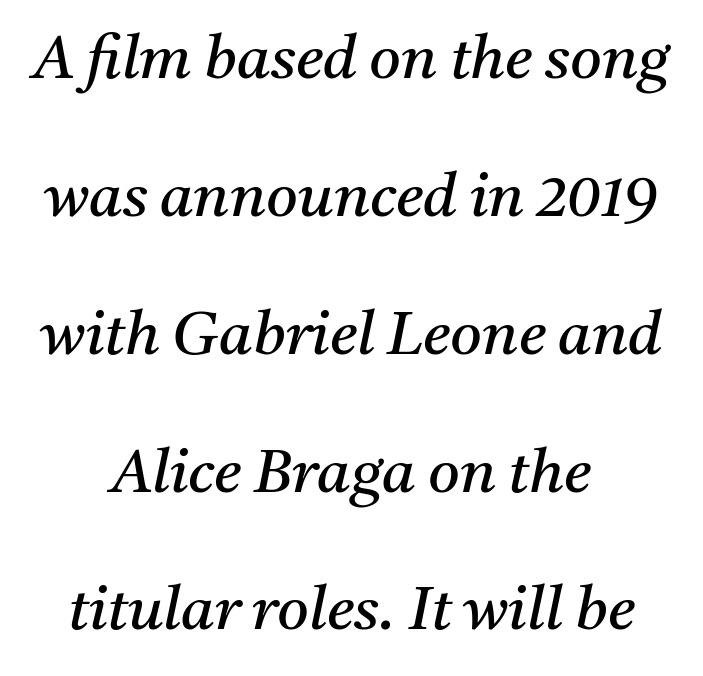
{"serif": "yes", "italic": "yes", "lean": "right", "slant_degrees": 11, "bold": "no", "weight": "regular", "width": "normal", "stroke_contrast": "medium", "x_height": "medium", "monospaced": "no", "underline": "no", "align": "center", "line_spacing": "loose", "line_spacing_ratio": 2.26, "letter_spacing": "normal", "letter_spacing_em": 0.0, "glyph_px": 61}
